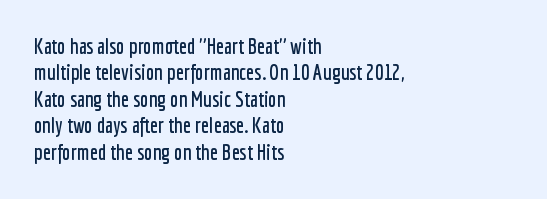
Is there much room between lines? A standard amount, neither cramped nor airy. The line texture is even and compact thanks to regular tracking. In terms of posture, this sample is upright. The paragraph has a hard left edge and a soft right edge. The strip under each line holds only bare page.
